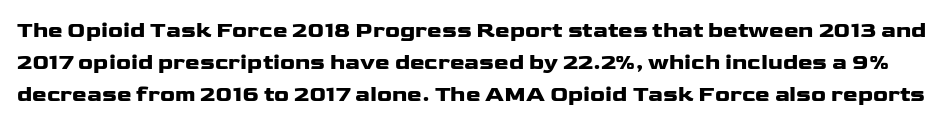
The lettering stays uniformly vertical, giving the passage a roman look. Each glyph is drawn with heavy, bold strokes. Check the space under the baseline: it is left empty. Interline gaps are of average width in this sample.
